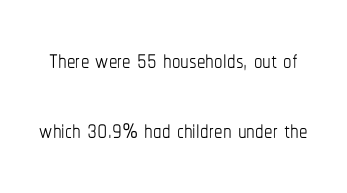
The image shows 34 px thin, condensed type, upright; set loose line spacing (2.07x), normal letter spacing, not underlined; low stroke contrast and a medium x-height.
